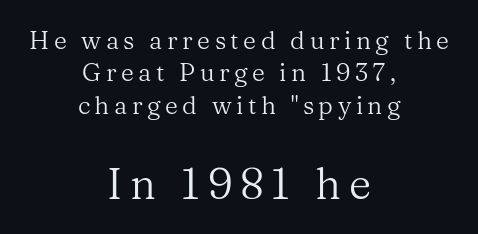
{"serif": "yes", "italic": "no", "bold": "no", "weight": "regular", "width": "normal", "stroke_contrast": "medium", "x_height": "medium", "monospaced": "no", "underline": "no", "align": "center", "line_spacing": "normal", "line_spacing_ratio": 1.3, "larger_block": "second", "size_ratio": 1.72, "glyph_px": 43}
